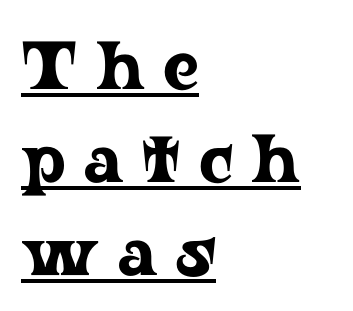
The rendering uses a moderate line-height, typical for paragraphs. The type sits square on the baseline with zero lean. Underlining? Definitely there. Regarding serifs, this sample has them. Think of a printed novel: that variable character pitch is what you see here. Horizontal alignment here is leftward, the default for most running prose.
